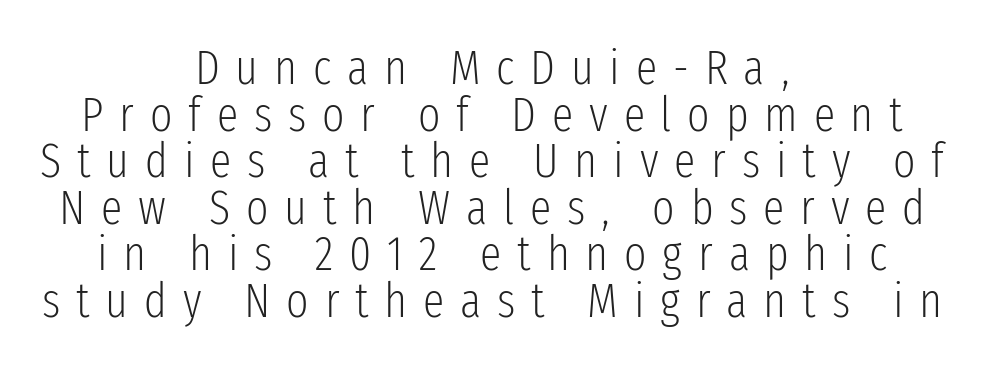
The face used here is proportionally spaced, like ordinary book or web type. No feet cap the strokes, marking this as sans-serif type. Tracking here is generous; glyphs stand well apart from one another. Glance below the letters and you will spot only blank space. The text block is weighted toward neither margin, spreading evenly from the middle.
